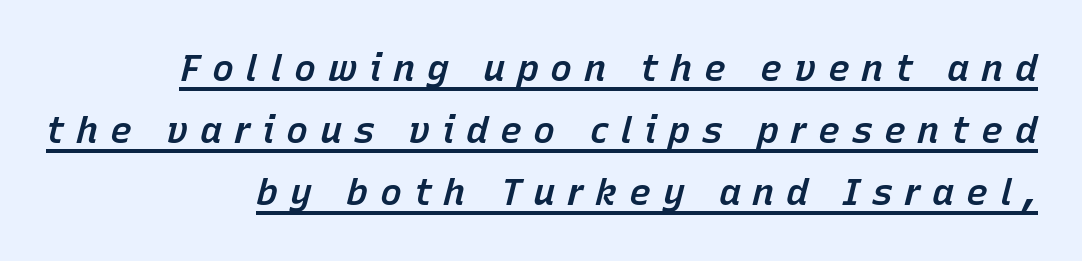
The image shows 37 px semibold type, italic (leaning right); set right-aligned, normal line spacing (1.68x), unusually wide letter spacing (+0.31 em), underlined; low stroke contrast and a medium x-height.
